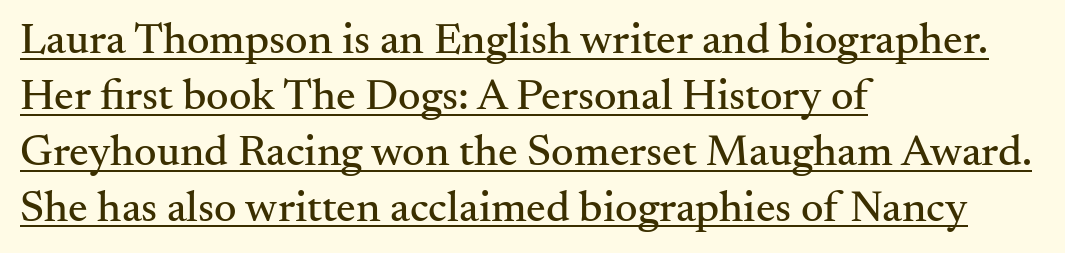
Q: Is the text italic (slanted)? A: No, it is upright.
Q: Is the typeface a serif or a sans-serif typeface? A: Serif.
Q: Is the text underlined? A: Yes.
Q: How is the paragraph aligned? A: Left-aligned.
Q: Is the spacing between letters normal or unusually wide? A: Normal.
Q: Is the spacing between lines tight, normal or loose? A: Normal.
Q: Width (condensed, normal, or wide)? A: Normal.
Q: Stroke contrast? A: Medium.
Q: x-height? A: Small.
Q: Monospaced? A: No.
